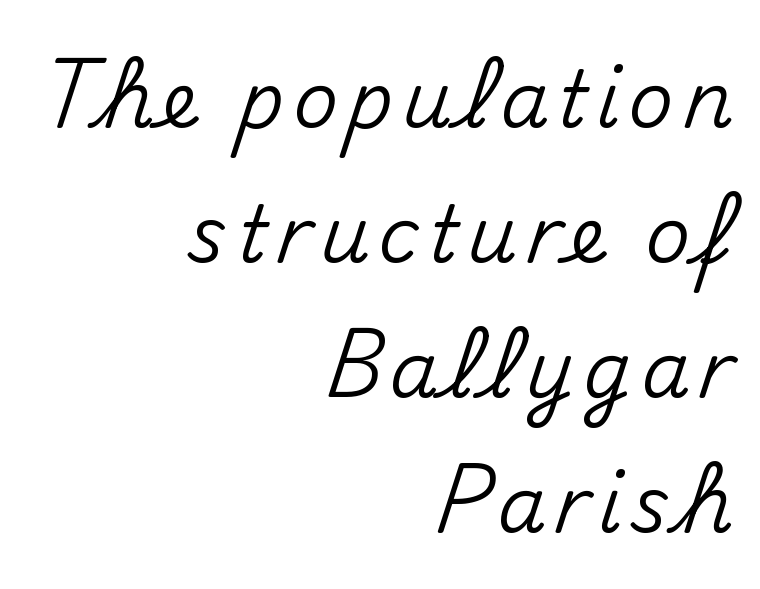
Q: Is the text italic (slanted)? A: Yes.
Q: Is the typeface a serif or a sans-serif typeface? A: Sans-serif.
Q: Is the text underlined? A: No.
Q: How is the paragraph aligned? A: Right-aligned.
Q: Width (condensed, normal, or wide)? A: Normal.
Q: Stroke contrast? A: Medium.
Q: x-height? A: Small.
Q: Monospaced? A: No.
